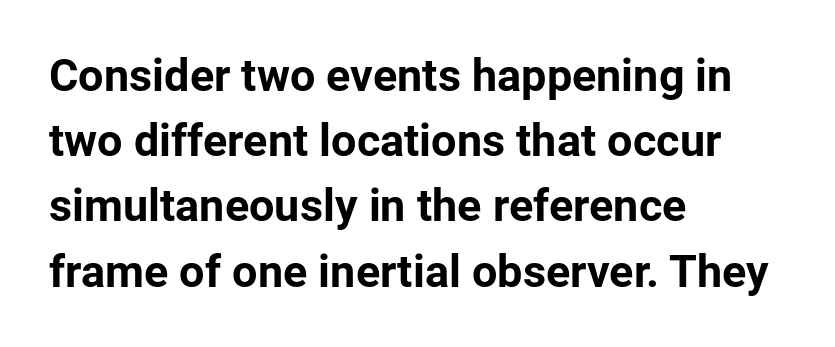
Q: Is the text bold? A: Yes.
Q: Is the text italic (slanted)? A: No, it is upright.
Q: Is the typeface a serif or a sans-serif typeface? A: Sans-serif.
Q: Is the text underlined? A: No.
Q: How is the paragraph aligned? A: Left-aligned.
Q: Is the spacing between letters normal or unusually wide? A: Normal.
Q: Is the spacing between lines tight, normal or loose? A: Normal.
Q: Width (condensed, normal, or wide)? A: Normal.
Q: Stroke contrast? A: Low.
Q: x-height? A: Medium.
Q: Monospaced? A: No.
